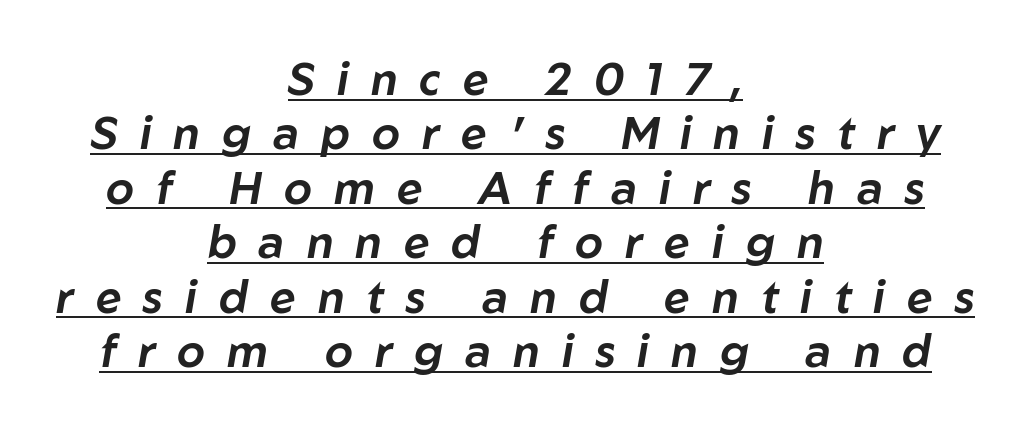
{"italic": "yes", "lean": "right", "slant_degrees": 10, "width": "normal", "stroke_contrast": "low", "x_height": "medium", "monospaced": "no", "underline": "yes", "align": "center", "line_spacing_ratio": 1.21, "letter_spacing": "wide", "letter_spacing_em": 0.49, "glyph_px": 45}
